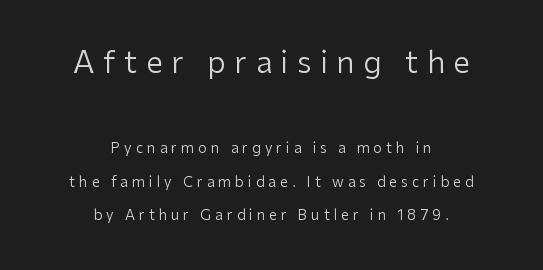
{"serif": "no", "italic": "no", "bold": "no", "weight": "regular", "width": "normal", "stroke_contrast": "low", "x_height": "medium", "monospaced": "no", "underline": "no", "align": "center", "line_spacing": "loose", "line_spacing_ratio": 2.4, "letter_spacing": "wide", "letter_spacing_em": 0.29, "larger_block": "first", "size_ratio": 2.14, "glyph_px": 30}
